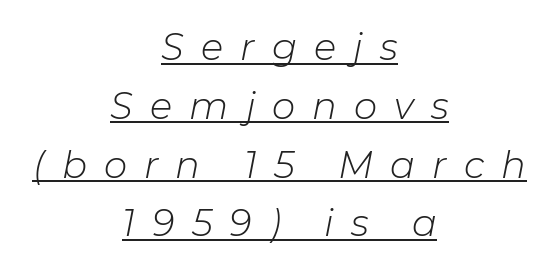
Character widths vary here, with narrow letters taking less room than wide ones. Letters have the restrained weight of plain body copy at most. Alignment: centered. Rows of type keep a routine distance in the vertical direction. The rendered words wear a rule along their underside. An italicized treatment has been applied to the whole sample.
